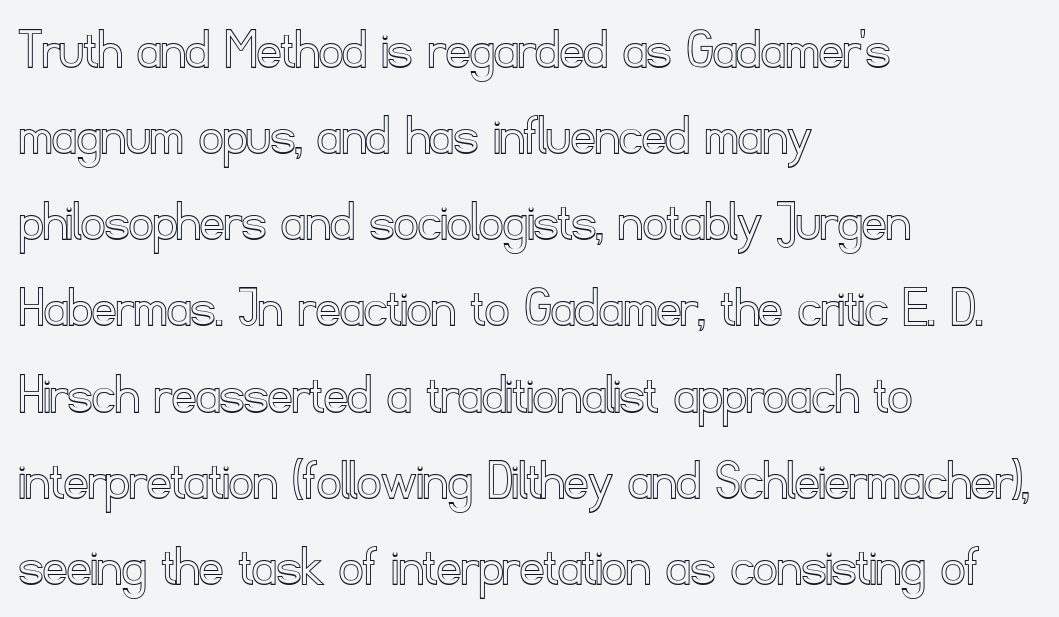
Q: Is the text italic (slanted)? A: No, it is upright.
Q: Is the text underlined? A: No.
Q: How is the paragraph aligned? A: Left-aligned.
Q: Is the spacing between letters normal or unusually wide? A: Normal.
Q: Is the spacing between lines tight, normal or loose? A: Normal.
Q: Width (condensed, normal, or wide)? A: Normal.
Q: x-height? A: Small.
Q: Monospaced? A: No.
